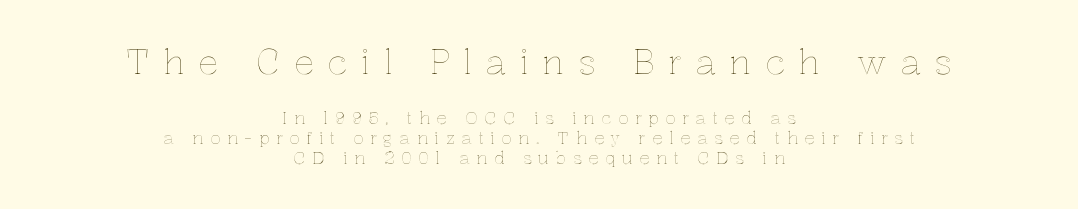
{"italic": "no", "width": "normal", "x_height": "medium", "monospaced": "no", "underline": "no", "align": "center", "line_spacing_ratio": 1.19, "letter_spacing": "wide", "letter_spacing_em": 0.39, "larger_block": "first", "size_ratio": 2.0, "glyph_px": 34}
